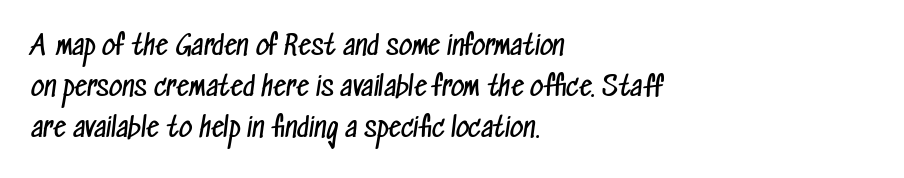
The image shows 26 px text type; set left-aligned, normal line spacing (1.57x), normal letter spacing, not underlined.
